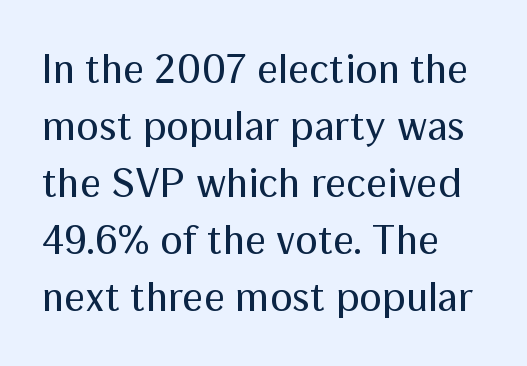
{"serif": "no", "italic": "no", "bold": "no", "weight": "regular", "width": "normal", "stroke_contrast": "medium", "x_height": "medium", "monospaced": "no", "underline": "no", "align": "left", "line_spacing": "normal", "line_spacing_ratio": 1.36, "letter_spacing": "normal", "letter_spacing_em": 0.0, "glyph_px": 42}
